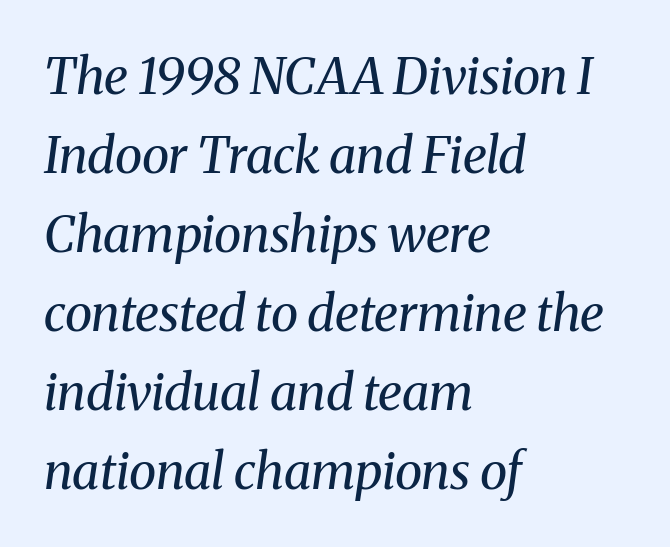
Compared with typical paragraphs, the rows here are spaced about the same. Characters are canted at an angle relative to the baseline's perpendicular. The baseline area is clear. The strokes carry an ordinary text weight at most. You could call the tracking neutral — neither tight nor loose.
